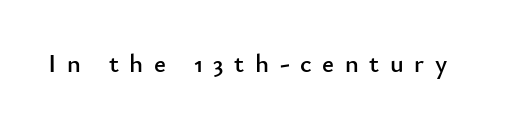
The image shows 26 px text type, upright; set unusually wide letter spacing (+0.41 em), not underlined.
